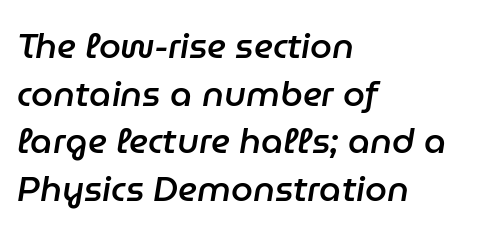
Q: Is the text bold? A: Semi-bold.
Q: Is the text italic (slanted)? A: Yes, it leans right by about 9 degrees.
Q: Is the text underlined? A: No.
Q: How is the paragraph aligned? A: Left-aligned.
Q: Is the spacing between letters normal or unusually wide? A: Normal.
Q: Is the spacing between lines tight, normal or loose? A: Normal.
Q: Width (condensed, normal, or wide)? A: Normal.
Q: Stroke contrast? A: Low.
Q: x-height? A: Medium.
Q: Monospaced? A: No.
